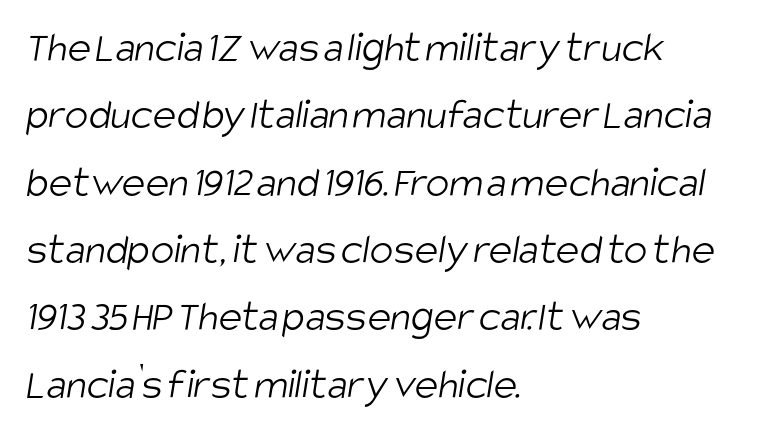
{"serif": "no", "bold": "no", "weight": "light", "width": "condensed", "stroke_contrast": "low", "x_height": "large", "monospaced": "no", "underline": "no", "align": "left", "line_spacing": "normal", "line_spacing_ratio": 1.53, "letter_spacing": "normal", "letter_spacing_em": 0.0, "glyph_px": 44}
